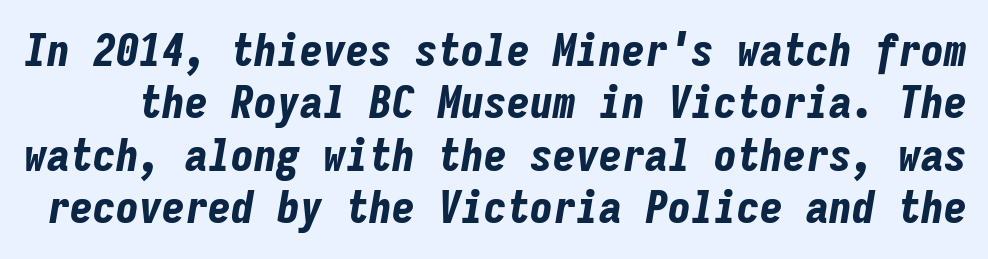
The image shows 46 px bold, condensed type, italic (leaning right), monospaced; set tight line spacing (1.14x), normal letter spacing, not underlined; low stroke contrast and a medium x-height.
